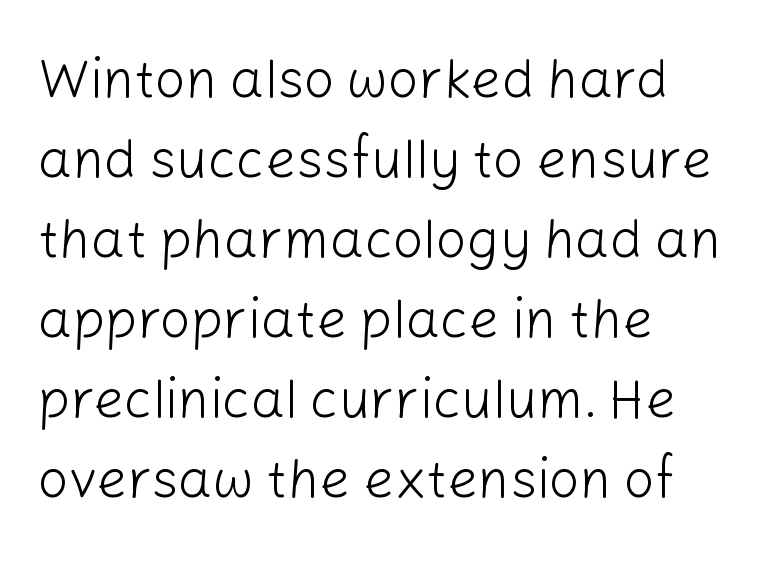
Weight class: somewhere from thin through regular. Note: no serifs on the glyphs. You can tell it's not italic because the verticals are truly vertical. These lines stack with their left ends in a neat column.
